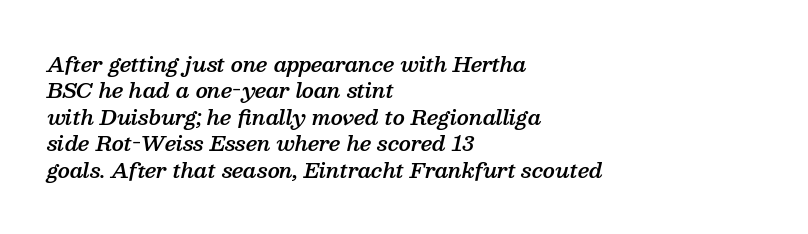
{"italic": "yes", "lean": "right", "slant_degrees": 13, "bold": "semi", "underline": "no", "align": "left", "line_spacing": "normal", "line_spacing_ratio": 1.32, "letter_spacing": "normal", "letter_spacing_em": 0.0, "glyph_px": 20}
